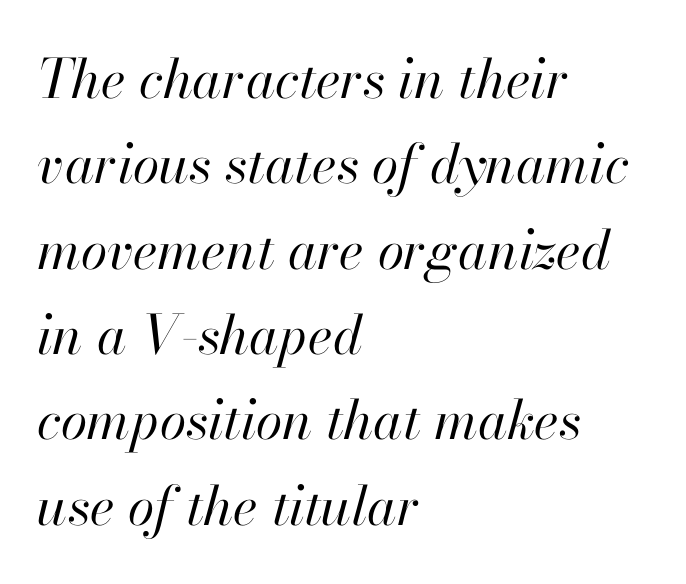
Q: Is the text bold? A: No.
Q: Is the text italic (slanted)? A: Yes, it leans right by about 13 degrees.
Q: Is the text underlined? A: No.
Q: How is the paragraph aligned? A: Left-aligned.
Q: Is the spacing between letters normal or unusually wide? A: Normal.
Q: Is the spacing between lines tight, normal or loose? A: Normal.
Q: Width (condensed, normal, or wide)? A: Normal.
Q: Stroke contrast? A: High.
Q: x-height? A: Small.
Q: Monospaced? A: No.
